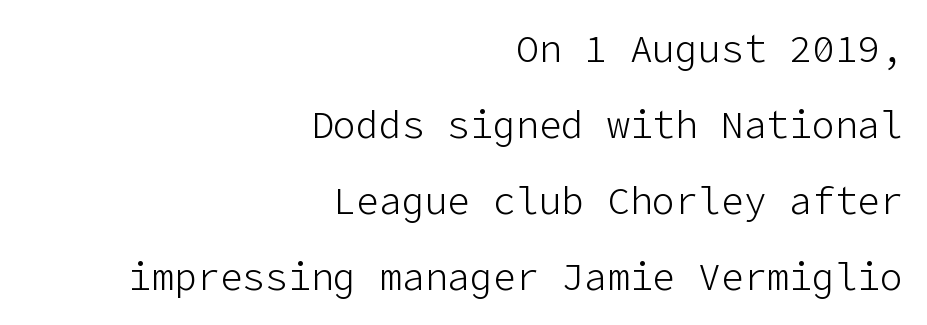
These lines are composed in type without serifs. Do the letters lean? They stand straight. If you drew a ruler down the right edge, every line would touch it. Short note: letters normally spaced. Has an underline been added? It has not.
